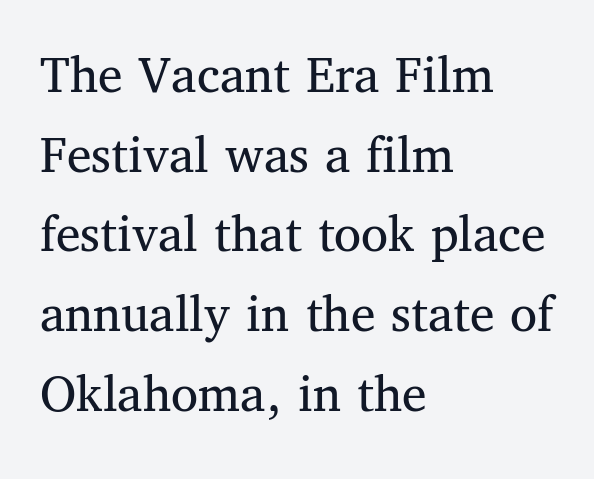
Q: Is the text bold? A: No.
Q: Is the text italic (slanted)? A: No, it is upright.
Q: Is the typeface a serif or a sans-serif typeface? A: Serif.
Q: Is the text underlined? A: No.
Q: How is the paragraph aligned? A: Left-aligned.
Q: Is the spacing between letters normal or unusually wide? A: Normal.
Q: Is the spacing between lines tight, normal or loose? A: Normal.
Q: Width (condensed, normal, or wide)? A: Normal.
Q: Stroke contrast? A: Medium.
Q: x-height? A: Medium.
Q: Monospaced? A: No.
